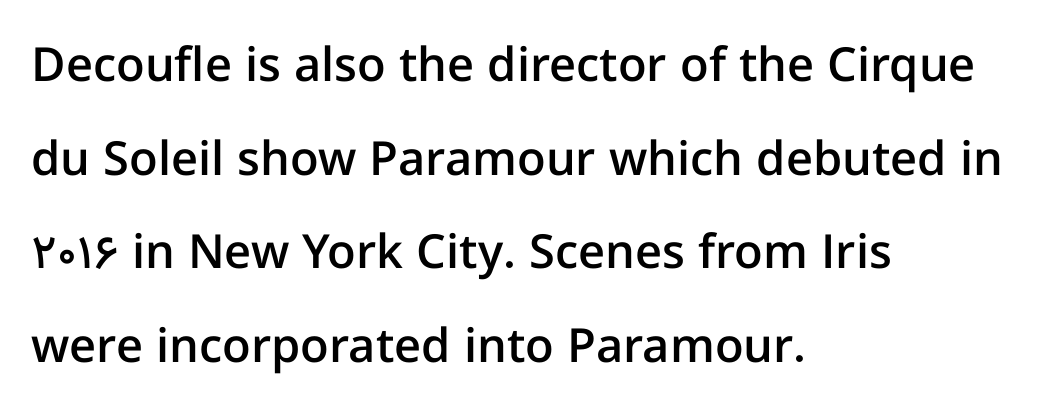
The gaps between neighbouring characters are ordinary and unremarkable. Heft: intermediate — a semibold. Notice the wide empty band between every row — that's loose leading. A student would call this left alignment; a typographer would say flush left, rag right. This is roman type, the default non-slanted kind. Regarding serifs, this sample does without them.
